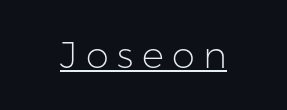
{"serif": "no", "italic": "no", "bold": "no", "weight": "light", "width": "normal", "stroke_contrast": "low", "x_height": "medium", "monospaced": "no", "underline": "yes", "align": "center", "letter_spacing": "wide", "letter_spacing_em": 0.23, "glyph_px": 37}
